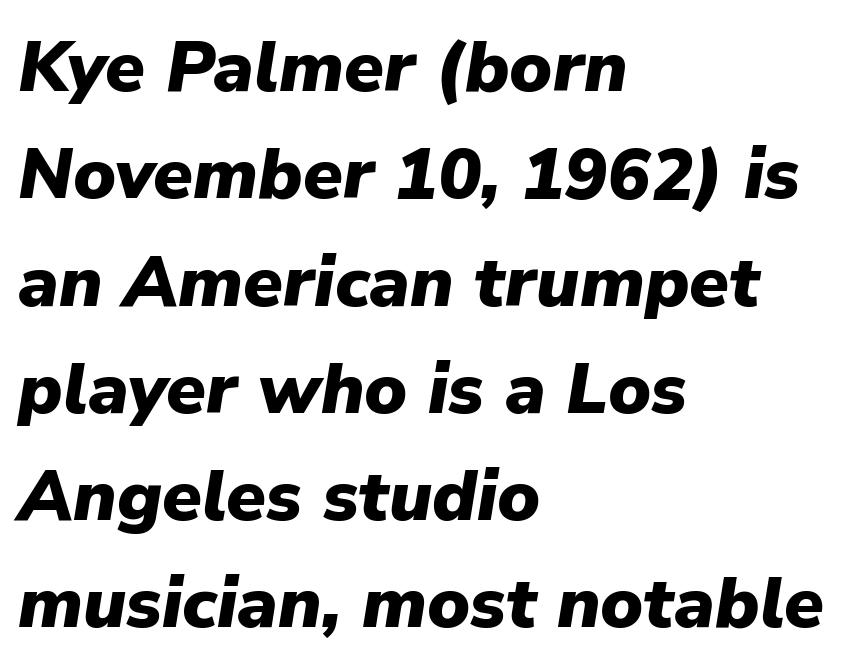
Q: Is the text bold? A: Yes.
Q: Is the text italic (slanted)? A: Yes, it leans right by about 9 degrees.
Q: Is the text underlined? A: No.
Q: How is the paragraph aligned? A: Left-aligned.
Q: Is the spacing between letters normal or unusually wide? A: Normal.
Q: Is the spacing between lines tight, normal or loose? A: Normal.
Q: Width (condensed, normal, or wide)? A: Normal.
Q: Stroke contrast? A: Low.
Q: x-height? A: Medium.
Q: Monospaced? A: No.
